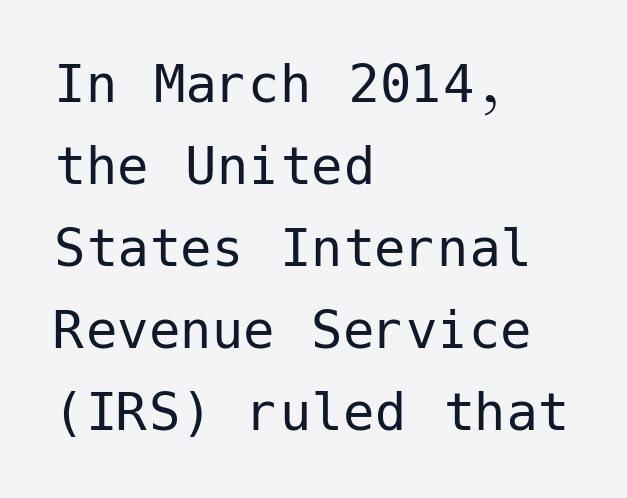
The font sits on the lighter half of the weight spectrum, regular included. The tracking reads as untouched default to a designer's eye. It's the straight-up-and-down kind of type. Line spacing here is normal. Leftover space on each line is placed entirely after the last word. Just letters on the line, the space beneath them empty.
